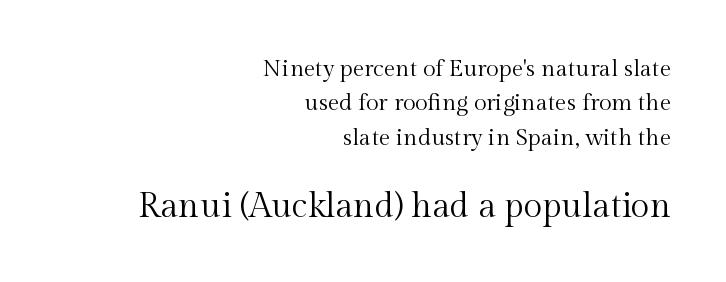
Q: Is the text bold? A: No.
Q: Is the text italic (slanted)? A: No, it is upright.
Q: Is the typeface a serif or a sans-serif typeface? A: Serif.
Q: Is the text underlined? A: No.
Q: How is the paragraph aligned? A: Right-aligned.
Q: Is the spacing between letters normal or unusually wide? A: Normal.
Q: Is the spacing between lines tight, normal or loose? A: Normal.
Q: Which block of text is set in a larger size, the first (top) or the second (bottom)? A: The second (bottom) one.
Q: Width (condensed, normal, or wide)? A: Normal.
Q: x-height? A: Medium.
Q: Monospaced? A: No.
